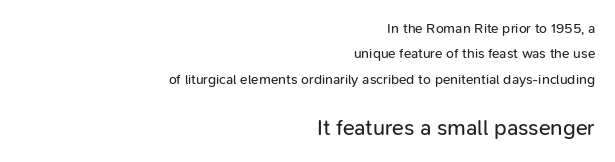
Q: Is the text bold? A: No.
Q: Is the text italic (slanted)? A: No, it is upright.
Q: Is the text underlined? A: No.
Q: How is the paragraph aligned? A: Right-aligned.
Q: Is the spacing between letters normal or unusually wide? A: Normal.
Q: Which block of text is set in a larger size, the first (top) or the second (bottom)? A: The second (bottom) one.
